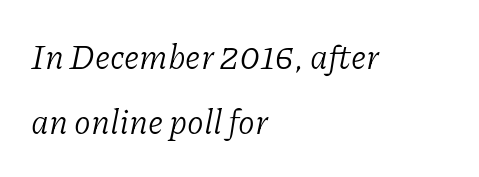
{"serif": "yes", "italic": "yes", "lean": "right", "slant_degrees": 11, "bold": "no", "weight": "light", "width": "normal", "stroke_contrast": "low", "x_height": "medium", "monospaced": "no", "underline": "no", "align": "left", "line_spacing": "loose", "line_spacing_ratio": 1.92, "letter_spacing": "normal", "letter_spacing_em": 0.0, "glyph_px": 34}
